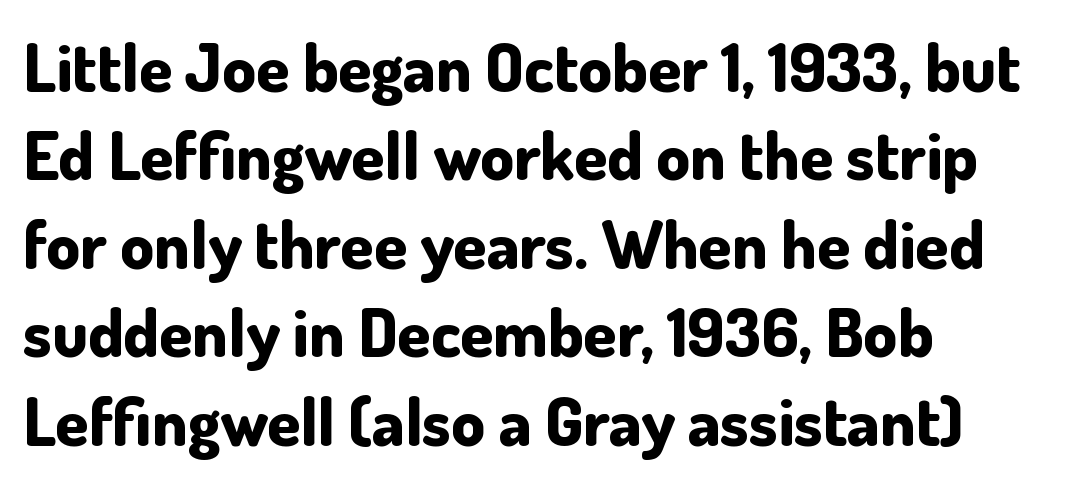
The image shows 67 px bold sans-serif type, upright; set left-aligned, normal line spacing (1.32x), normal letter spacing, not underlined; low stroke contrast and a small x-height.
